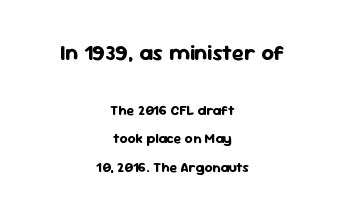
The image shows 22 px bold type, upright; set centered, loose line spacing (2.05x), normal letter spacing, not underlined; the first (top) block is 1.57x larger.
